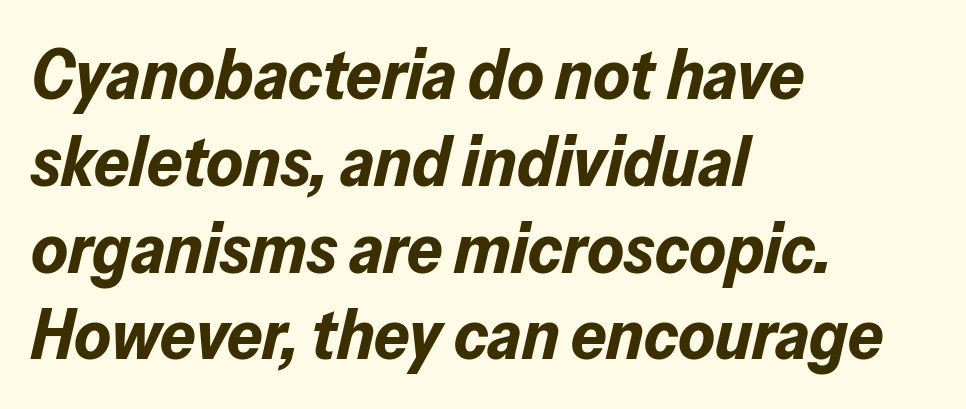
Q: Is the text bold? A: Yes.
Q: Is the text italic (slanted)? A: Yes, it leans right by about 13 degrees.
Q: Is the text underlined? A: No.
Q: How is the paragraph aligned? A: Left-aligned.
Q: Is the spacing between letters normal or unusually wide? A: Normal.
Q: Width (condensed, normal, or wide)? A: Normal.
Q: Stroke contrast? A: Low.
Q: x-height? A: Medium.
Q: Monospaced? A: No.
